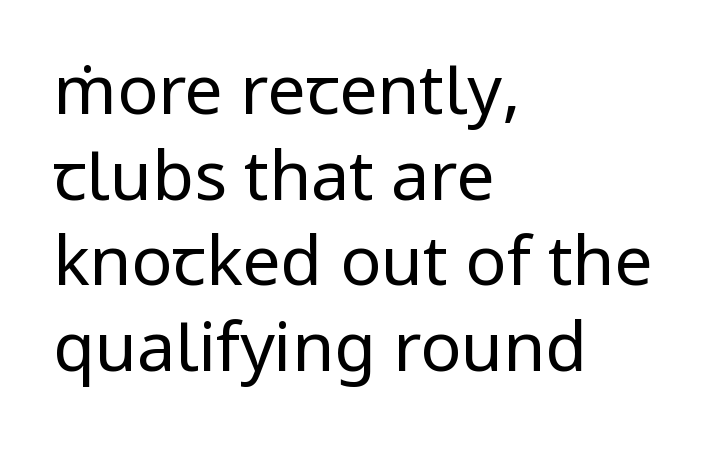
The image shows 68 px regular-weight sans-serif type, upright; set left-aligned, normal line spacing (1.26x), normal letter spacing, not underlined; low stroke contrast and a medium x-height.
